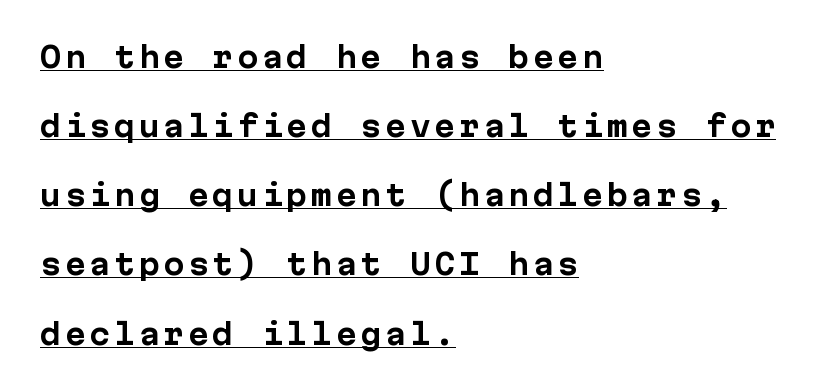
{"serif": "no", "italic": "no", "bold": "yes", "weight": "bold", "width": "normal", "stroke_contrast": "low", "x_height": "medium", "monospaced": "yes", "underline": "yes", "align": "left", "line_spacing": "loose", "line_spacing_ratio": 2.47, "glyph_px": 28}
